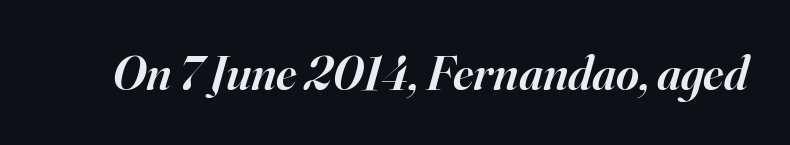
The image shows 49 px semibold serif type, italic (leaning right); set normal letter spacing, not underlined; high stroke contrast and a small x-height.
